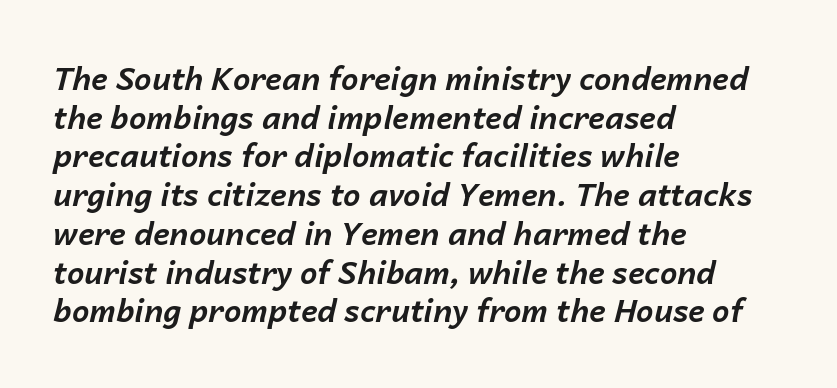
Q: Is the text bold? A: Yes.
Q: Is the text italic (slanted)? A: Yes, it leans right by about 14 degrees.
Q: Is the text underlined? A: No.
Q: How is the paragraph aligned? A: Left-aligned.
Q: Is the spacing between letters normal or unusually wide? A: Normal.
Q: Is the spacing between lines tight, normal or loose? A: Normal.
Q: Width (condensed, normal, or wide)? A: Normal.
Q: Stroke contrast? A: Low.
Q: x-height? A: Medium.
Q: Monospaced? A: No.
